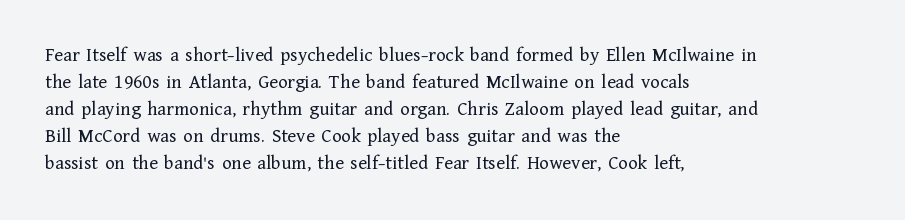
The image shows 20 px text type, upright; set left-aligned, normal line spacing (1.35x), normal letter spacing, not underlined.
